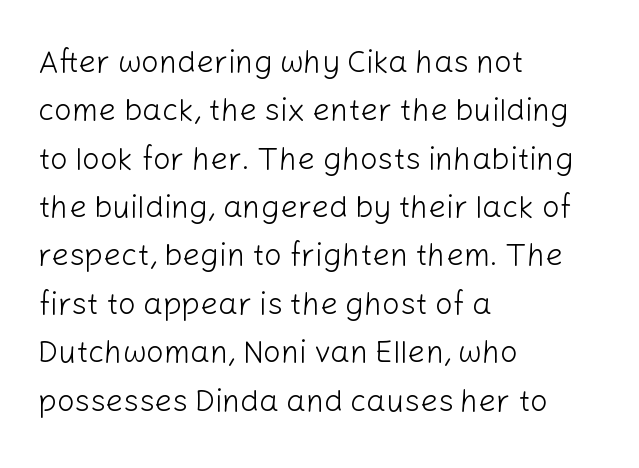
The image shows 31 px light sans-serif type, upright; set left-aligned, normal line spacing (1.56x), normal letter spacing, not underlined; low stroke contrast and a medium x-height.
